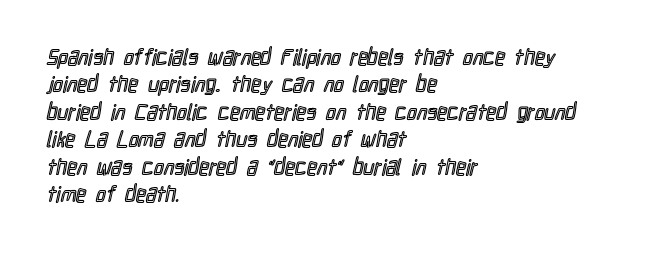
Letter spacing: default. Words float on clear page, feet unadorned. Is there much room between lines? A standard amount, neither cramped nor airy. Reading down the block, your eye returns to a fixed left position each line.
